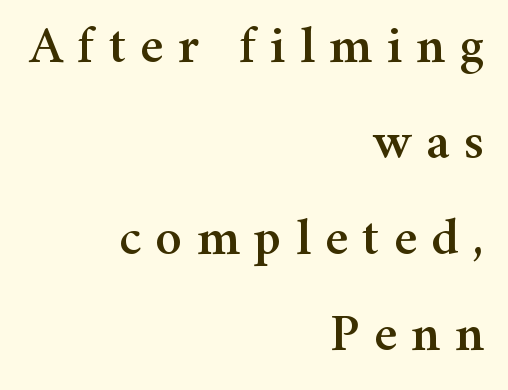
The image shows 53 px serif type, upright; set right-aligned, line spacing 1.81x, unusually wide letter spacing (+0.27 em), not underlined; medium stroke contrast and a medium x-height.
